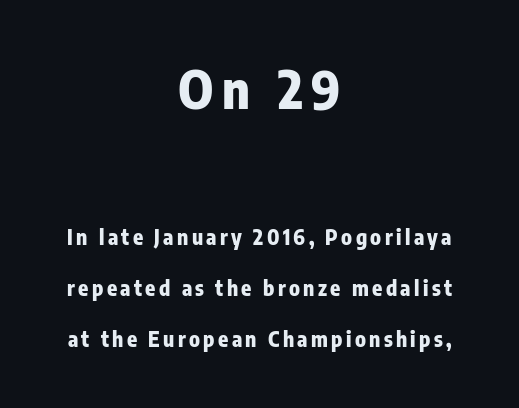
The image shows 52 px heavy, condensed sans-serif type, upright; set centered, loose line spacing (2.43x), not underlined; the first (top) block is 2.48x larger; low stroke contrast and a medium x-height.
